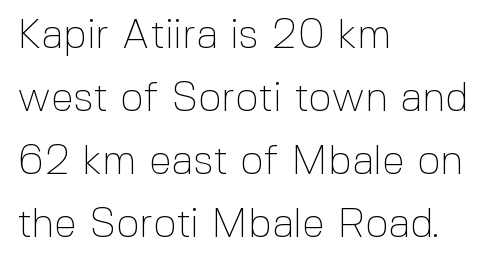
Does the lettering tilt? It doesn't — this is upright. Descenders hang freely into open space. The passage shown has conventional tracking throughout. Compared with a centered layout, this one pins lines to the left instead.
